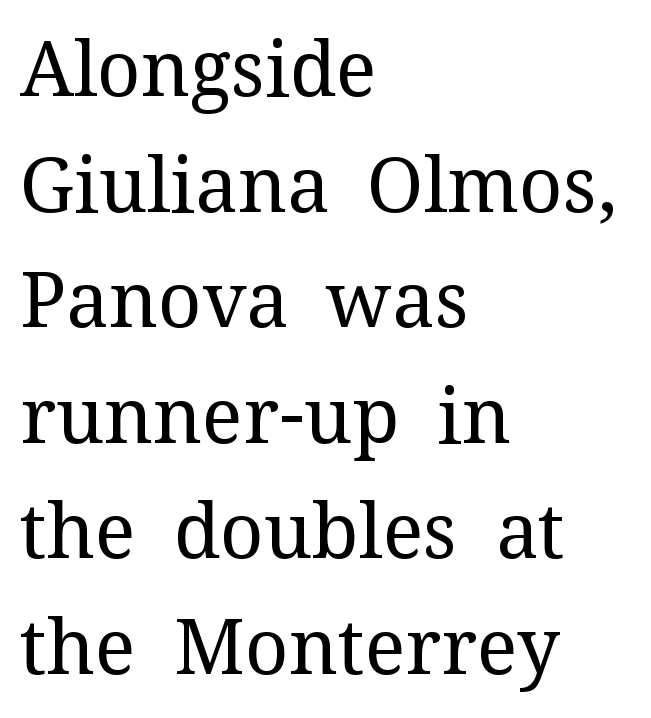
The image shows 76 px regular-weight serif type, upright; set left-aligned, normal line spacing (1.52x), normal letter spacing, not underlined; medium stroke contrast and a medium x-height.
